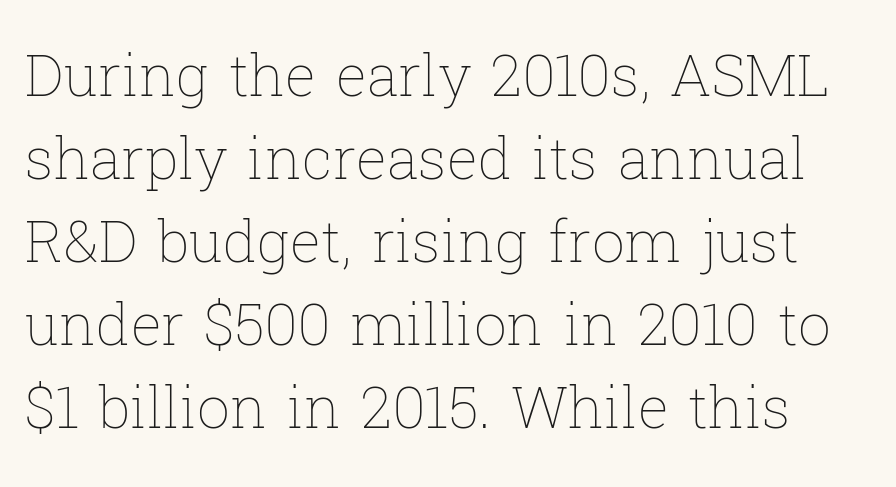
Q: Is the text bold? A: No.
Q: Is the text italic (slanted)? A: No, it is upright.
Q: Is the text underlined? A: No.
Q: Is the spacing between letters normal or unusually wide? A: Normal.
Q: Is the spacing between lines tight, normal or loose? A: Normal.
Q: Width (condensed, normal, or wide)? A: Normal.
Q: Stroke contrast? A: Low.
Q: x-height? A: Medium.
Q: Monospaced? A: No.
